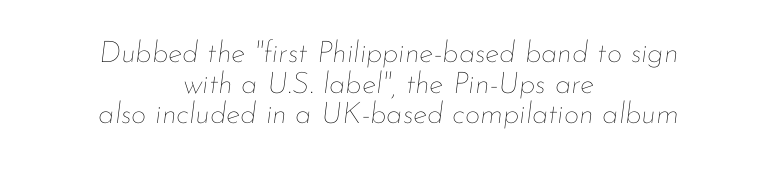
Q: Is the text bold? A: No.
Q: Is the text italic (slanted)? A: Yes, it leans right by about 7 degrees.
Q: Is the text underlined? A: No.
Q: How is the paragraph aligned? A: Centered.
Q: Is the spacing between letters normal or unusually wide? A: Normal.
Q: Is the spacing between lines tight, normal or loose? A: Tight.
Q: Width (condensed, normal, or wide)? A: Normal.
Q: Stroke contrast? A: Low.
Q: x-height? A: Small.
Q: Monospaced? A: No.
